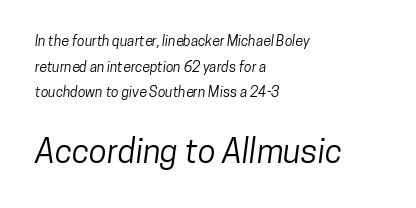
The image shows 33 px condensed sans-serif type; set left-aligned, line spacing 1.83x, normal letter spacing, not underlined; the second (bottom) block is 2.36x larger; low stroke contrast and a medium x-height.
